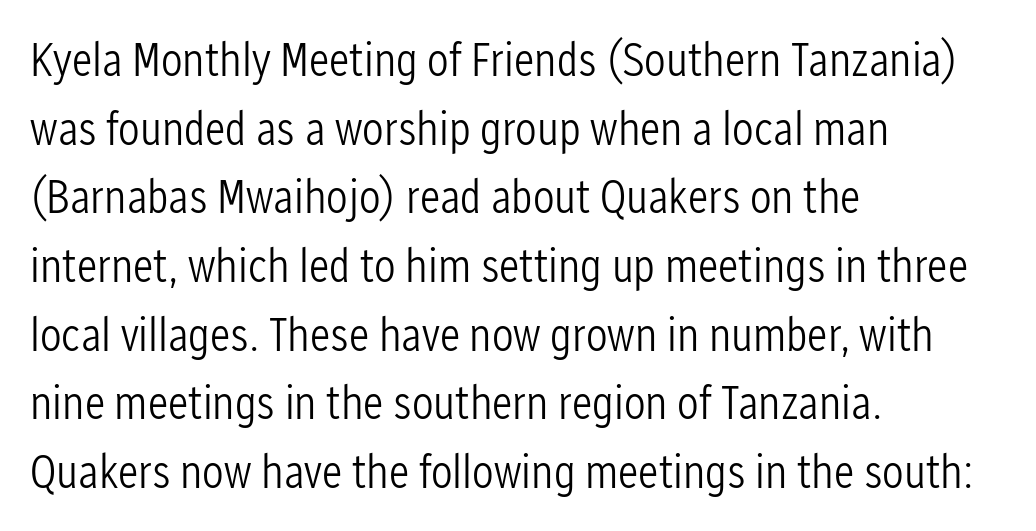
Counters stay open thanks to moderate or lighter strokes. Look at the bottom of the vertical strokes: they stop flat, with no serifs. This sample has the flowing, uneven cadence of proportional lettering. These lines keep a tight, regular rhythm from letter to letter. Characters remain perfectly vertical along every line. Regarding leading, the lines here are spaced in the standard way.
